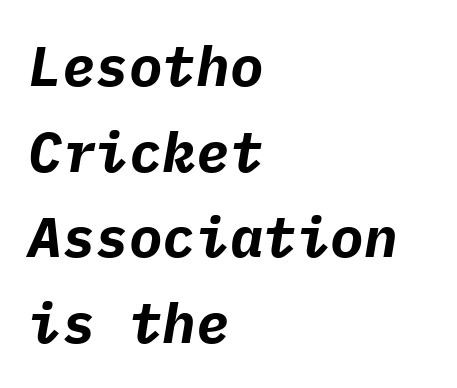
Q: Is the text bold? A: Yes.
Q: Is the text italic (slanted)? A: Yes, it leans right by about 9 degrees.
Q: Is the text underlined? A: No.
Q: How is the paragraph aligned? A: Left-aligned.
Q: Is the spacing between letters normal or unusually wide? A: Normal.
Q: Is the spacing between lines tight, normal or loose? A: Normal.
Q: Width (condensed, normal, or wide)? A: Normal.
Q: Stroke contrast? A: Low.
Q: x-height? A: Medium.
Q: Monospaced? A: Yes.
